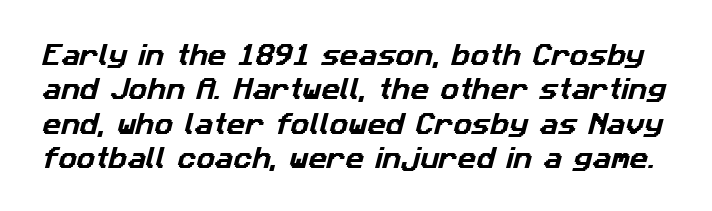
Q: Is the text underlined? A: No.
Q: Is the spacing between letters normal or unusually wide? A: Normal.
Q: Is the spacing between lines tight, normal or loose? A: Normal.
